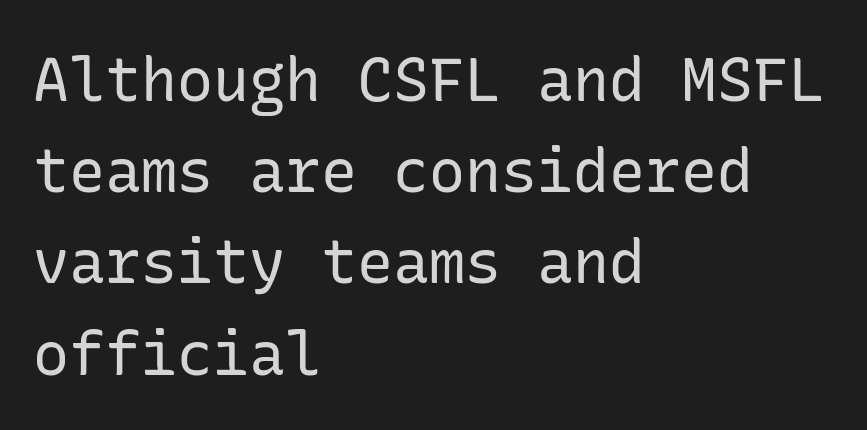
Q: Is the text bold? A: No.
Q: Is the text italic (slanted)? A: No, it is upright.
Q: Is the typeface a serif or a sans-serif typeface? A: Sans-serif.
Q: Is the text underlined? A: No.
Q: How is the paragraph aligned? A: Left-aligned.
Q: Is the spacing between letters normal or unusually wide? A: Normal.
Q: Is the spacing between lines tight, normal or loose? A: Normal.
Q: Width (condensed, normal, or wide)? A: Normal.
Q: Stroke contrast? A: Low.
Q: x-height? A: Medium.
